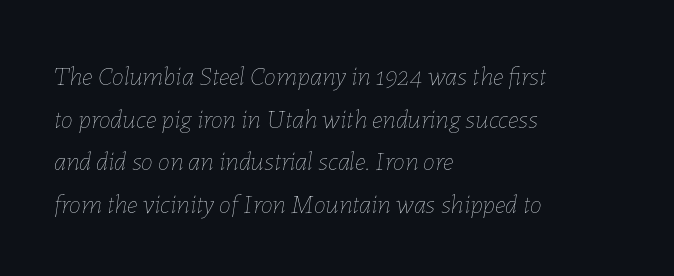
Nobody drew a line under any word here. The font's italic variant was chosen for this text. A typesetter would call this leading conventional body-copy spacing. Think standard paragraph weight, or any step lighter than that. The rendering anchors every line to the left-hand side.
